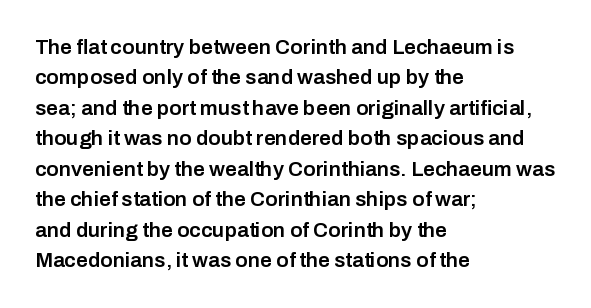
Q: Is the text bold? A: Semi-bold.
Q: Is the text italic (slanted)? A: No, it is upright.
Q: Is the text underlined? A: No.
Q: How is the paragraph aligned? A: Left-aligned.
Q: Is the spacing between letters normal or unusually wide? A: Normal.
Q: Is the spacing between lines tight, normal or loose? A: Normal.
